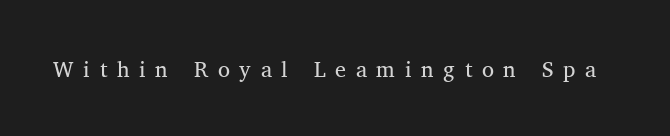
{"italic": "no", "bold": "no", "underline": "no", "letter_spacing": "wide", "letter_spacing_em": 0.44, "glyph_px": 22}
